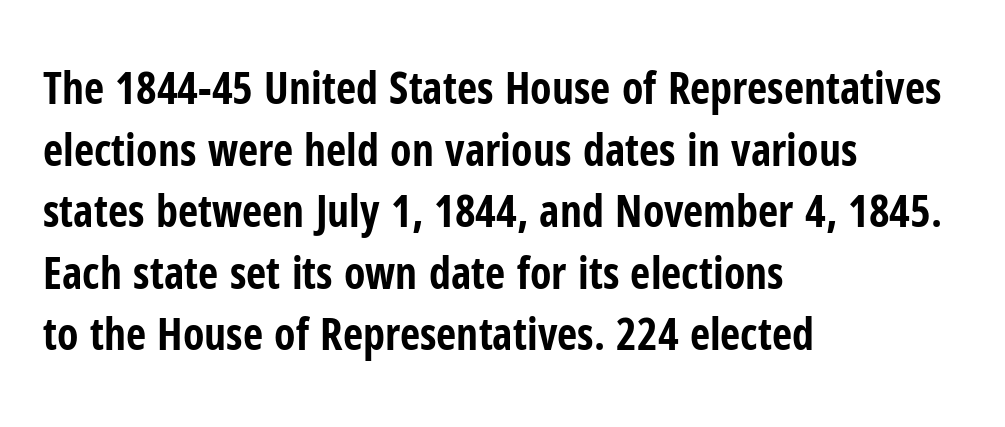
Q: Is the text bold? A: Yes.
Q: Is the text italic (slanted)? A: No, it is upright.
Q: Is the typeface a serif or a sans-serif typeface? A: Sans-serif.
Q: Is the text underlined? A: No.
Q: How is the paragraph aligned? A: Left-aligned.
Q: Is the spacing between letters normal or unusually wide? A: Normal.
Q: Is the spacing between lines tight, normal or loose? A: Normal.
Q: Width (condensed, normal, or wide)? A: Condensed.
Q: Stroke contrast? A: Low.
Q: x-height? A: Medium.
Q: Monospaced? A: No.
